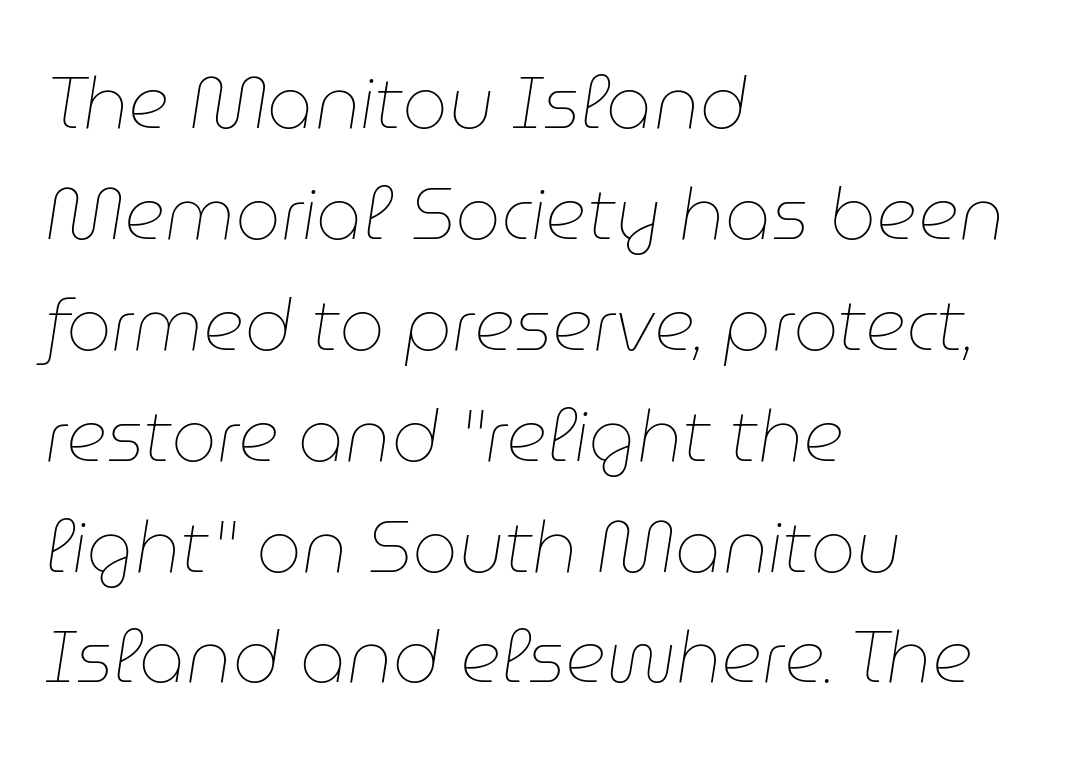
The image shows 72 px thin type, italic (leaning right); set left-aligned, normal line spacing (1.54x), normal letter spacing, not underlined; low stroke contrast and a medium x-height.
